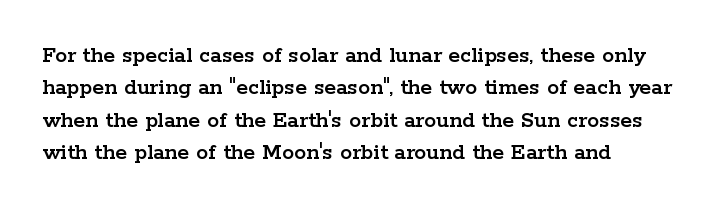
The image shows 24 px text type, upright; set left-aligned, normal line spacing (1.35x), normal letter spacing, not underlined.
